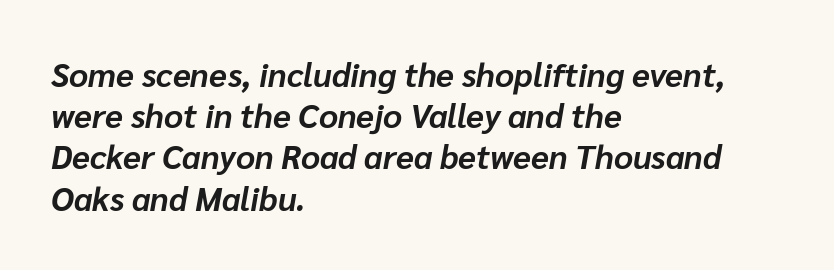
Yep, that's italic — everything's leaning. Every row of glyphs begins at an identical x-position on the left. The type is set solid horizontally, with unmodified tracking. Does the leading feel generous? No, just average. Bold? Absolutely — the strokes are thick and heavy. The area under the type is left untouched.
